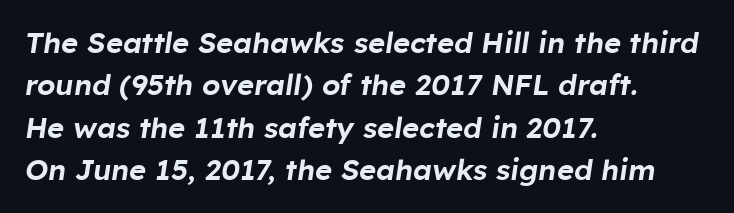
Q: Is the text italic (slanted)? A: Yes, it leans right by about 8 degrees.
Q: Is the text underlined? A: No.
Q: How is the paragraph aligned? A: Left-aligned.
Q: Is the spacing between letters normal or unusually wide? A: Normal.
Q: Is the spacing between lines tight, normal or loose? A: Normal.
Q: Width (condensed, normal, or wide)? A: Normal.
Q: Stroke contrast? A: Low.
Q: x-height? A: Medium.
Q: Monospaced? A: No.
